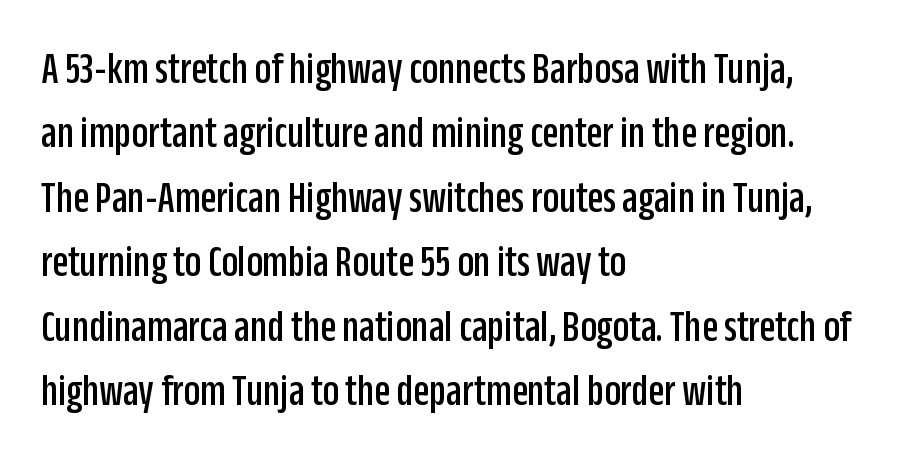
Students, observe: this is what conventionally led text looks like. Rendered with straight, roman letterforms. A clean baseline with only descenders dipping below it. This is sans-serif lettering, the kind often seen on screens and signage. A typesetter would call this zero additional tracking. Typeset ragged right — the left edge is the straight one.
